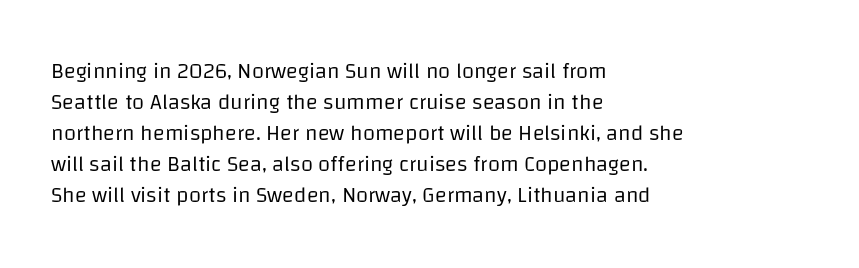
Q: Is the text bold? A: No.
Q: Is the text italic (slanted)? A: No, it is upright.
Q: Is the text underlined? A: No.
Q: How is the paragraph aligned? A: Left-aligned.
Q: Is the spacing between letters normal or unusually wide? A: Normal.
Q: Is the spacing between lines tight, normal or loose? A: Normal.
